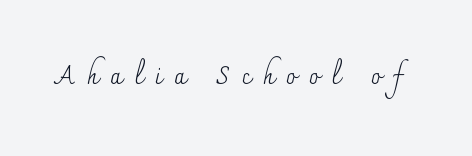
Students, note that the glyphs here are deliberately spaced far apart. These glyphs show unthickened strokes, regular width or finer. Nobody drew a line under any word here.
